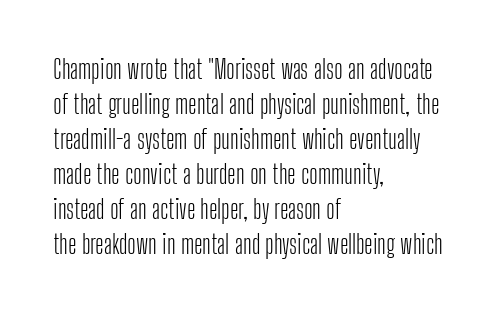
The image shows 26 px text type, upright; set left-aligned, normal line spacing (1.35x), normal letter spacing, not underlined.
